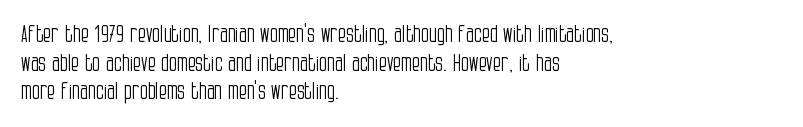
The lines sit at an ordinary, default distance from one another. The text block is weighted toward the left margin, trailing off unevenly rightward. Tracking value appears to be zero — textbook default spacing. Has an underline been added? It has not. Stroke mass is kept to a normal reading level or below.
